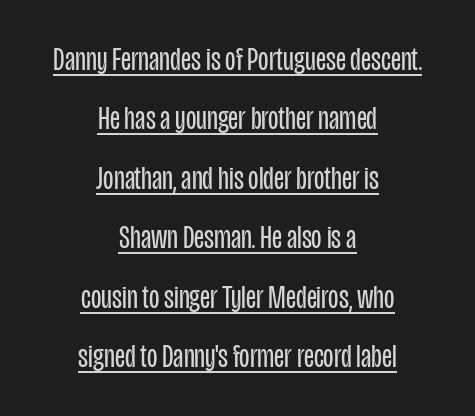
Q: Is the text bold? A: No.
Q: Is the text italic (slanted)? A: No, it is upright.
Q: Is the typeface a serif or a sans-serif typeface? A: Sans-serif.
Q: Is the text underlined? A: Yes.
Q: How is the paragraph aligned? A: Centered.
Q: Is the spacing between letters normal or unusually wide? A: Normal.
Q: Width (condensed, normal, or wide)? A: Condensed.
Q: Stroke contrast? A: Low.
Q: x-height? A: Large.
Q: Monospaced? A: No.
